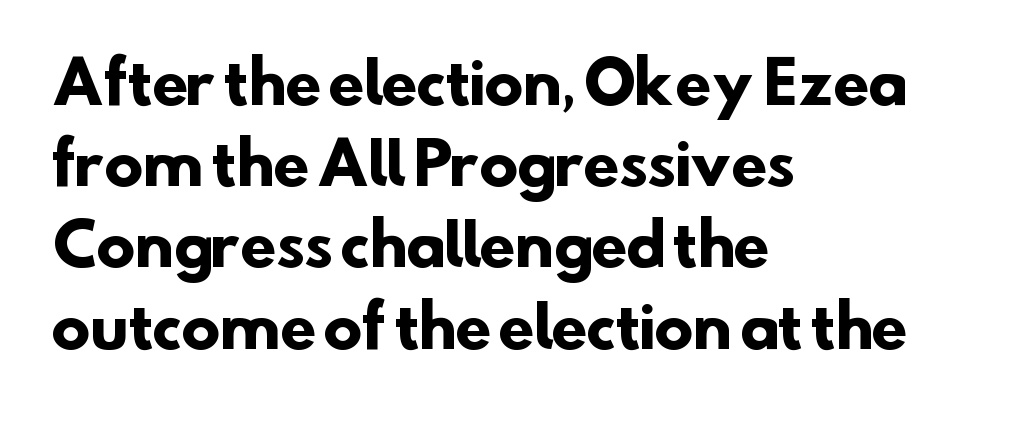
This sample uses plain, unmodified letter spacing. This sample has the flowing, uneven cadence of proportional lettering. The setting favours the left margin, as ordinary paragraphs usually do. Underline: absent.
